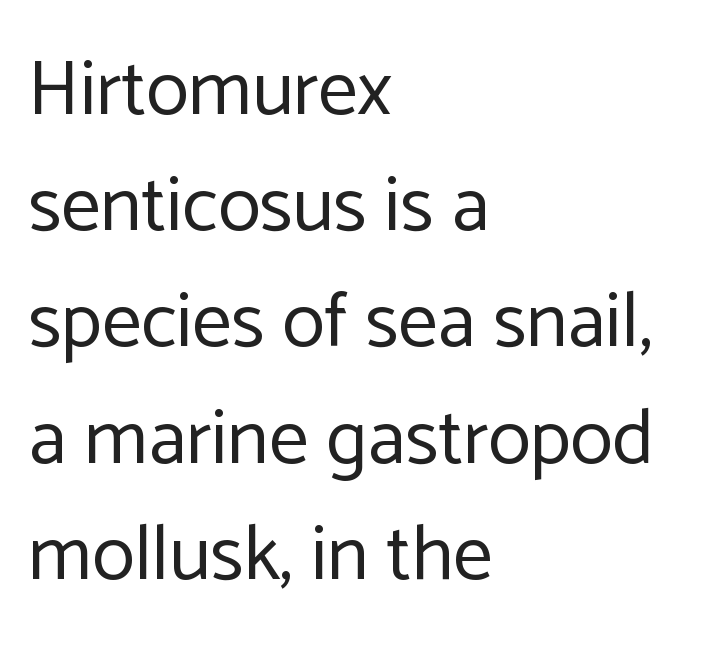
The image shows 78 px regular-weight sans-serif type, upright; set left-aligned, normal line spacing (1.49x), normal letter spacing, not underlined; low stroke contrast and a medium x-height.
